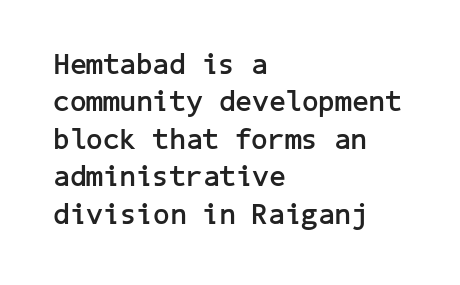
Q: Is the text bold? A: Yes.
Q: Is the text italic (slanted)? A: No, it is upright.
Q: Is the typeface a serif or a sans-serif typeface? A: Sans-serif.
Q: Is the text underlined? A: No.
Q: How is the paragraph aligned? A: Left-aligned.
Q: Is the spacing between letters normal or unusually wide? A: Normal.
Q: Is the spacing between lines tight, normal or loose? A: Normal.
Q: Width (condensed, normal, or wide)? A: Normal.
Q: Stroke contrast? A: Low.
Q: x-height? A: Medium.
